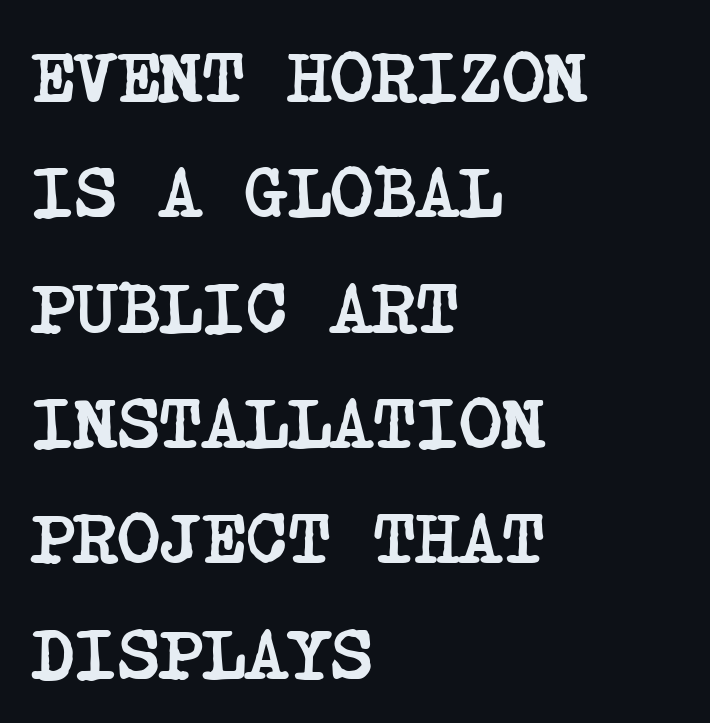
Q: Is the text bold? A: Yes.
Q: Is the typeface a serif or a sans-serif typeface? A: Serif.
Q: Is the text underlined? A: No.
Q: How is the paragraph aligned? A: Left-aligned.
Q: Is the spacing between letters normal or unusually wide? A: Normal.
Q: Is the spacing between lines tight, normal or loose? A: Normal.
Q: Width (condensed, normal, or wide)? A: Condensed.
Q: Stroke contrast? A: Low.
Q: x-height? A: Large.
